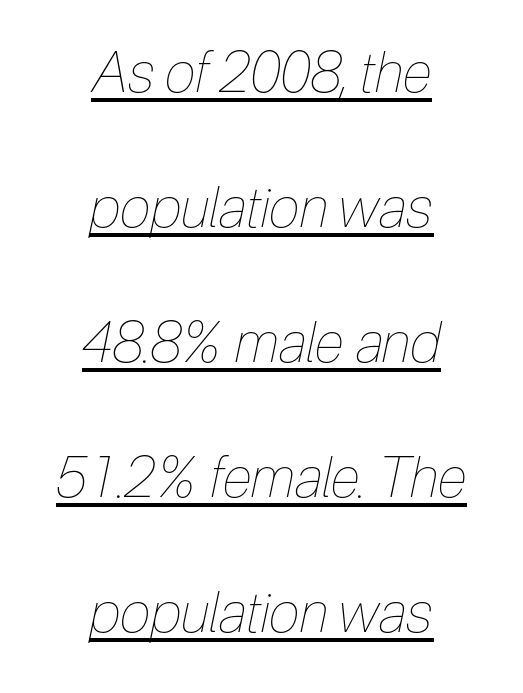
Typeset on center — no edge is straight. Weight: in the light-to-regular range. Quick note: interline space is abundant. The lettering is marked with a stroke running underneath it.
